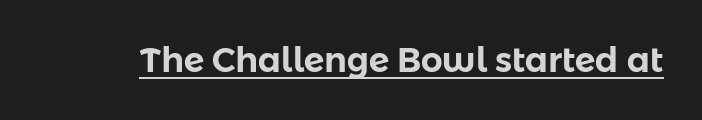
Inter-character spacing is left at the font's built-in metrics. Rendered with straight, roman letterforms. In designer terms, the underline attribute is active on this setting. The face used here is proportionally spaced, like ordinary book or web type.
